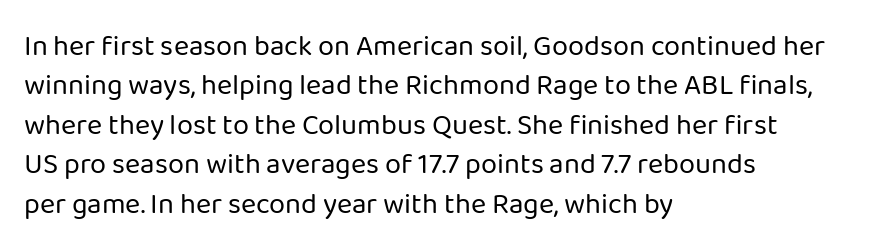
You could not count columns in this text — the font is proportionally spaced. In terms of letterspacing, this is plain default setting. The rag falls on the right side of this text block. This rendering features lettering with no underline. How would I describe the line gaps? Plain and ordinary. Unlike italic type, these characters show no tilt at all.
